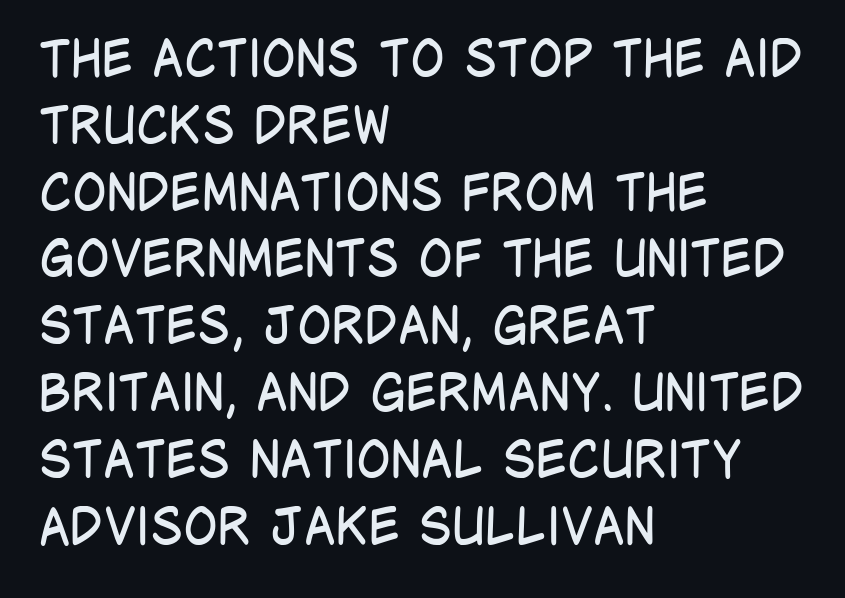
The compositor pushed each line to the left boundary. The font is comparable to plain body text, perhaps lighter. Is the letter spacing exaggerated? No — it looks like the ordinary default. Italic? Not at all — the glyphs are vertical. The letters advance in unequal steps, a hallmark of proportional type. Vertically, the passage feels balanced, rows spaced as you'd expect.
